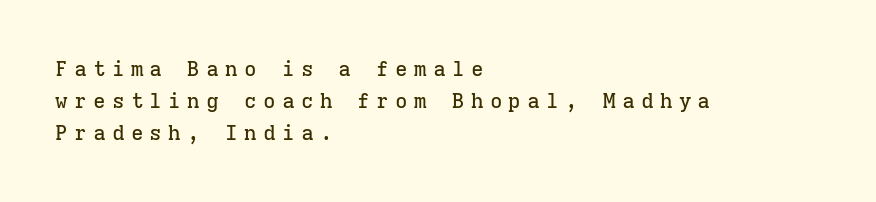
Q: Is the text italic (slanted)? A: No, it is upright.
Q: Is the text underlined? A: No.
Q: How is the paragraph aligned? A: Left-aligned.
Q: Is the spacing between letters normal or unusually wide? A: Unusually wide.
Q: Is the spacing between lines tight, normal or loose? A: Normal.
